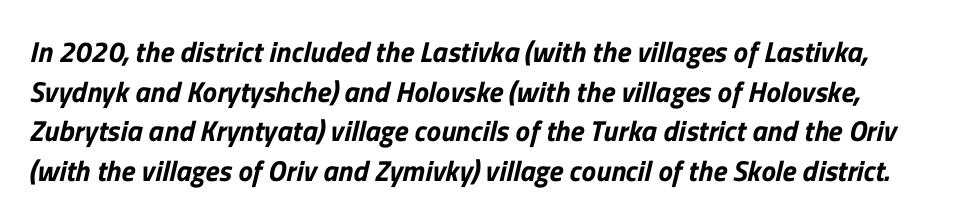
The image shows 29 px sans-serif type; set normal line spacing (1.37x), normal letter spacing, not underlined; low stroke contrast and a medium x-height.
